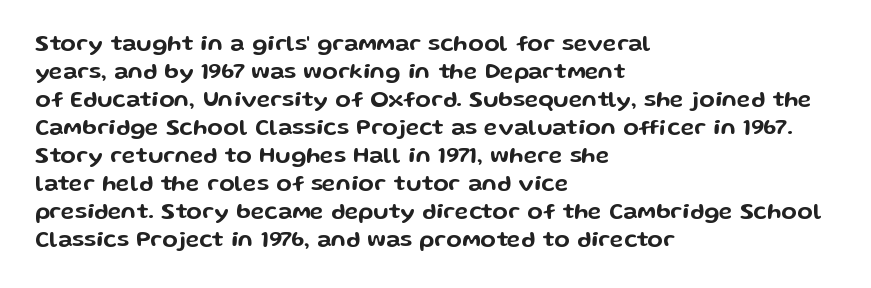
The image shows 23 px text type, upright; set left-aligned, line spacing 1.22x, normal letter spacing, not underlined.
